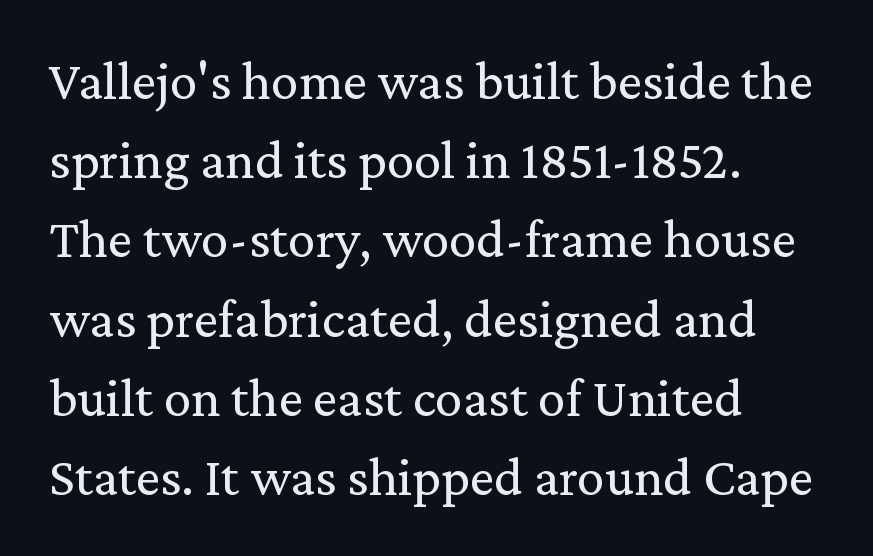
The image shows 55 px regular-weight serif type, upright; set left-aligned, normal line spacing (1.44x), normal letter spacing, not underlined; medium stroke contrast and a medium x-height.
